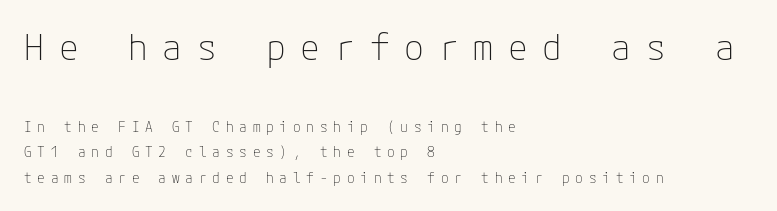
{"serif": "no", "italic": "no", "bold": "no", "weight": "thin", "width": "normal", "stroke_contrast": "low", "x_height": "medium", "underline": "no", "align": "left", "line_spacing_ratio": 1.81, "letter_spacing": "wide", "letter_spacing_em": 0.41, "larger_block": "first", "size_ratio": 2.57, "glyph_px": 36}
